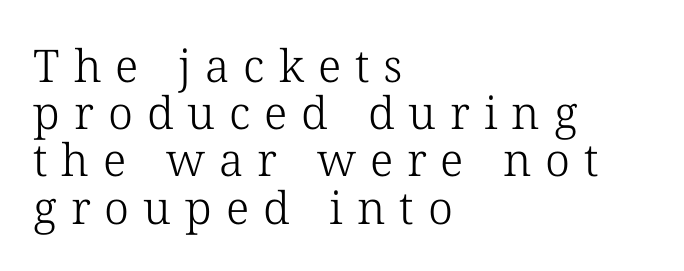
The image shows 45 px light serif type, upright; set left-aligned, tight line spacing (1.05x), unusually wide letter spacing (+0.31 em), not underlined; low stroke contrast and a medium x-height.
